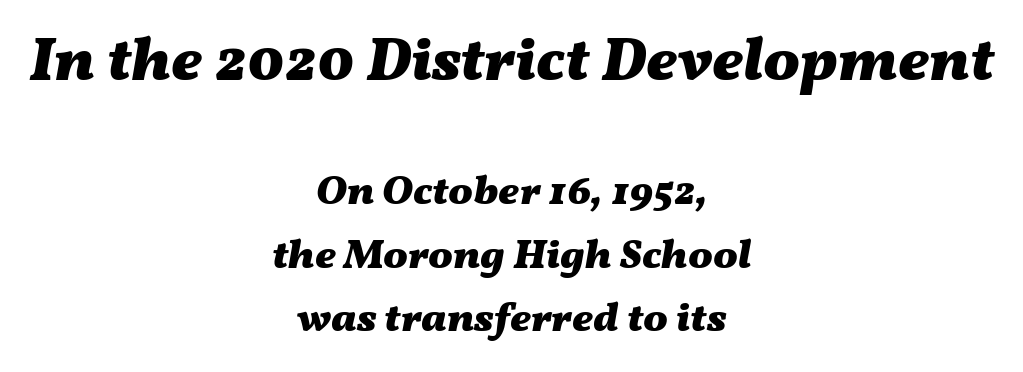
Q: Is the text bold? A: Yes.
Q: Is the text italic (slanted)? A: Yes, it leans right by about 11 degrees.
Q: Is the text underlined? A: No.
Q: How is the paragraph aligned? A: Centered.
Q: Is the spacing between letters normal or unusually wide? A: Normal.
Q: Is the spacing between lines tight, normal or loose? A: Normal.
Q: Which block of text is set in a larger size, the first (top) or the second (bottom)? A: The first (top) one.
Q: Width (condensed, normal, or wide)? A: Wide.
Q: Stroke contrast? A: Medium.
Q: x-height? A: Medium.
Q: Monospaced? A: No.
